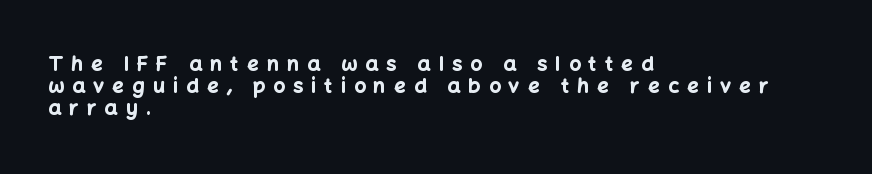
{"italic": "no", "bold": "yes", "underline": "no", "align": "left", "line_spacing": "tight", "line_spacing_ratio": 1.1, "letter_spacing": "wide", "letter_spacing_em": 0.42, "glyph_px": 20}
